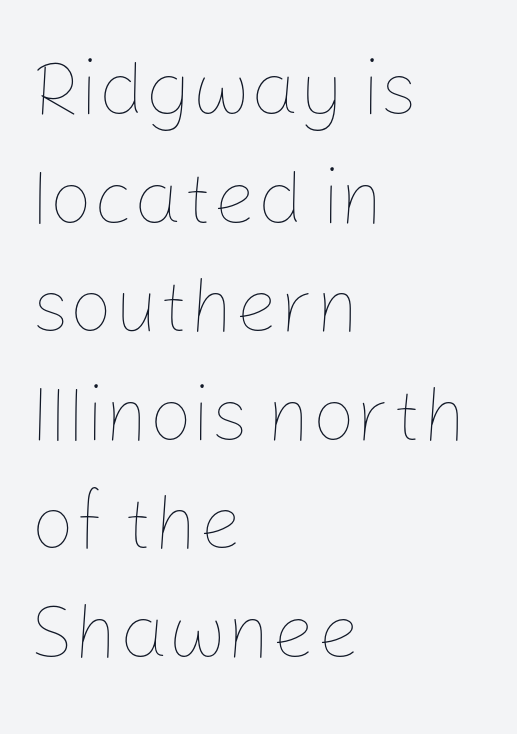
{"italic": "no", "bold": "no", "weight": "thin", "width": "normal", "stroke_contrast": "low", "x_height": "medium", "monospaced": "no", "underline": "no", "align": "left", "line_spacing": "normal", "line_spacing_ratio": 1.41, "letter_spacing": "normal", "letter_spacing_em": 0.0, "glyph_px": 77}
